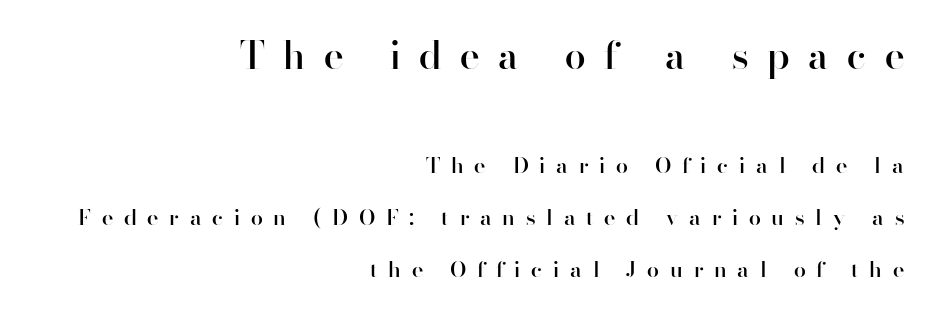
{"serif": "no", "italic": "no", "bold": "semi", "weight": "semibold", "width": "normal", "stroke_contrast": "high", "x_height": "small", "monospaced": "no", "underline": "no", "align": "right", "line_spacing": "loose", "line_spacing_ratio": 2.36, "letter_spacing": "wide", "letter_spacing_em": 0.49, "larger_block": "first", "size_ratio": 1.73, "glyph_px": 38}
